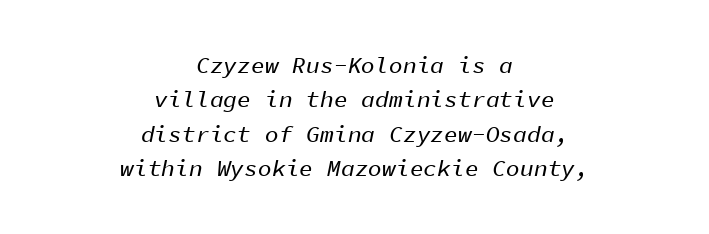
{"italic": "yes", "lean": "right", "slant_degrees": 11, "underline": "no", "align": "center", "line_spacing": "normal", "line_spacing_ratio": 1.5, "letter_spacing": "normal", "letter_spacing_em": 0.0, "glyph_px": 23}
